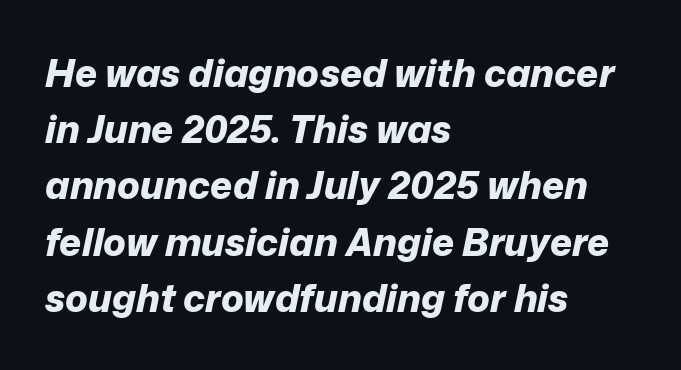
The image shows 38 px bold type, italic (leaning right); set left-aligned, normal line spacing (1.48x), normal letter spacing, not underlined; low stroke contrast and a medium x-height.
